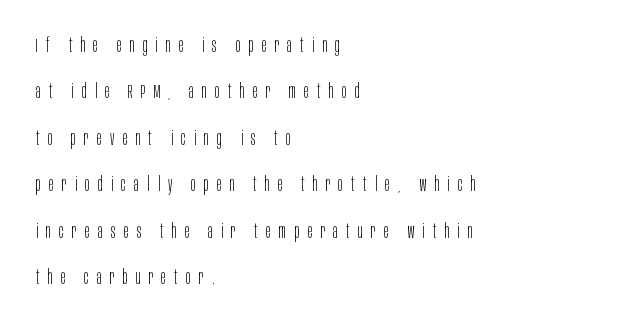
Q: Is the text bold? A: No.
Q: Is the text italic (slanted)? A: No, it is upright.
Q: Is the text underlined? A: No.
Q: How is the paragraph aligned? A: Left-aligned.
Q: Is the spacing between letters normal or unusually wide? A: Unusually wide.
Q: Is the spacing between lines tight, normal or loose? A: Loose.
